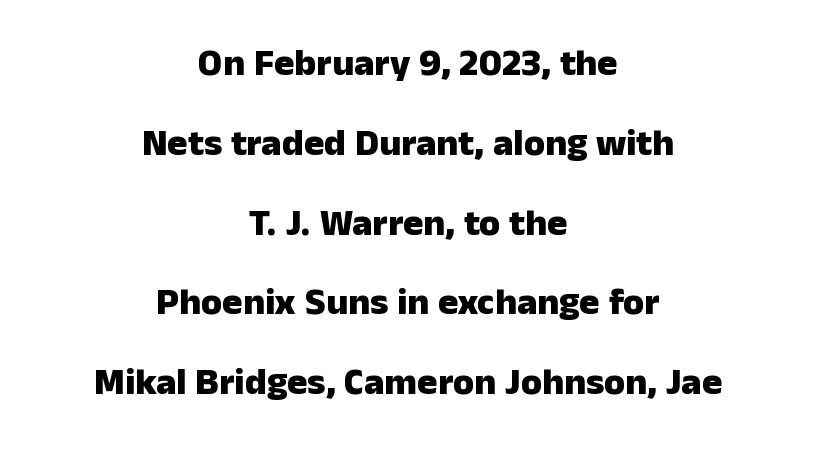
{"serif": "no", "italic": "no", "bold": "yes", "weight": "heavy", "width": "normal", "stroke_contrast": "low", "x_height": "medium", "monospaced": "no", "underline": "no", "align": "center", "line_spacing": "loose", "line_spacing_ratio": 2.1, "letter_spacing": "normal", "letter_spacing_em": 0.0, "glyph_px": 38}
